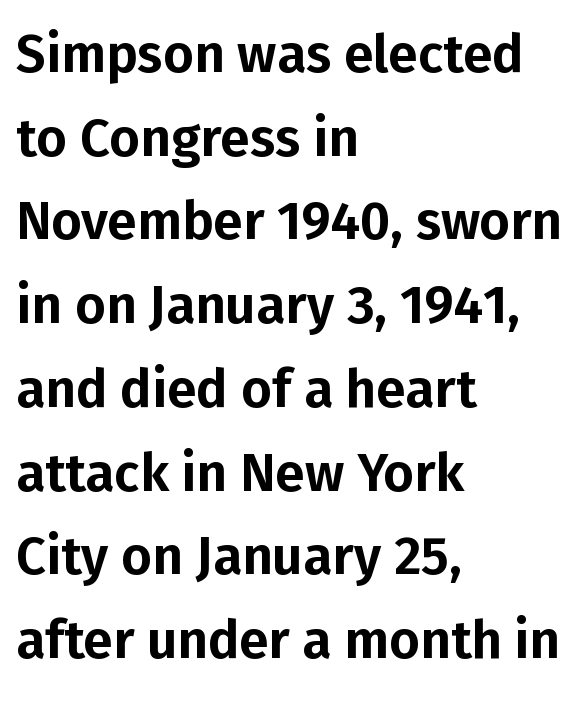
Q: Is the text italic (slanted)? A: No, it is upright.
Q: Is the typeface a serif or a sans-serif typeface? A: Sans-serif.
Q: Is the text underlined? A: No.
Q: How is the paragraph aligned? A: Left-aligned.
Q: Is the spacing between letters normal or unusually wide? A: Normal.
Q: Is the spacing between lines tight, normal or loose? A: Normal.
Q: Width (condensed, normal, or wide)? A: Normal.
Q: Stroke contrast? A: Low.
Q: x-height? A: Medium.
Q: Monospaced? A: No.
